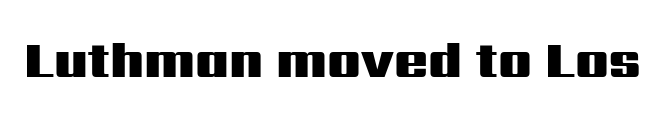
Q: Is the text bold? A: Yes.
Q: Is the text italic (slanted)? A: No, it is upright.
Q: Is the typeface a serif or a sans-serif typeface? A: Sans-serif.
Q: Is the text underlined? A: No.
Q: Is the spacing between letters normal or unusually wide? A: Normal.
Q: Width (condensed, normal, or wide)? A: Wide.
Q: Stroke contrast? A: Medium.
Q: x-height? A: Medium.
Q: Monospaced? A: No.
